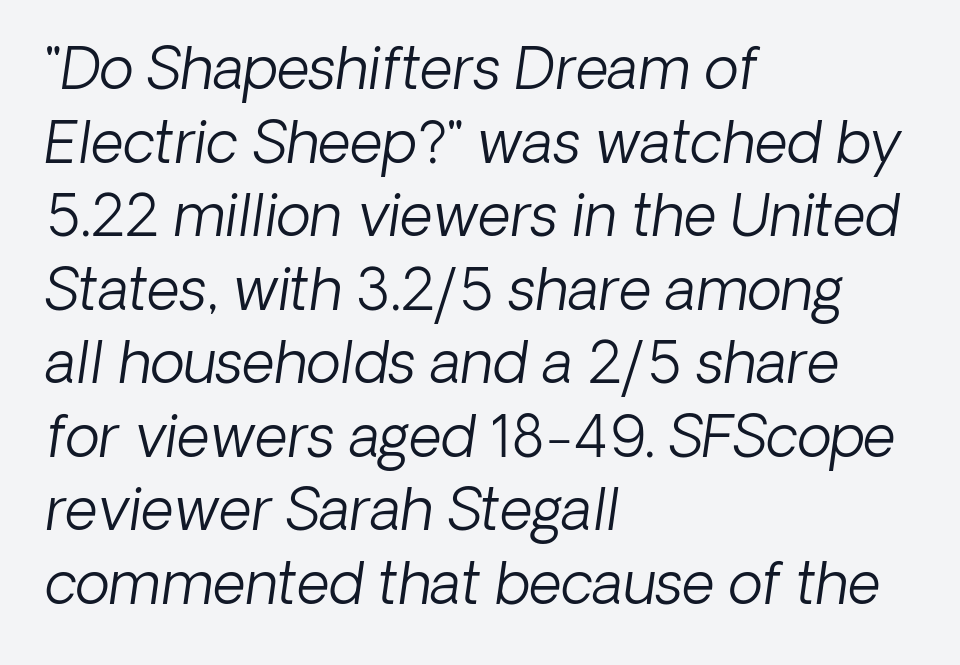
The tracking reads as untouched default to a designer's eye. Think standard paragraph weight, or any step lighter than that. Would a proofreader flag this as italicized? Yes. Typeset ragged right — the left edge is the straight one. Descenders are the only things crossing below the line.
